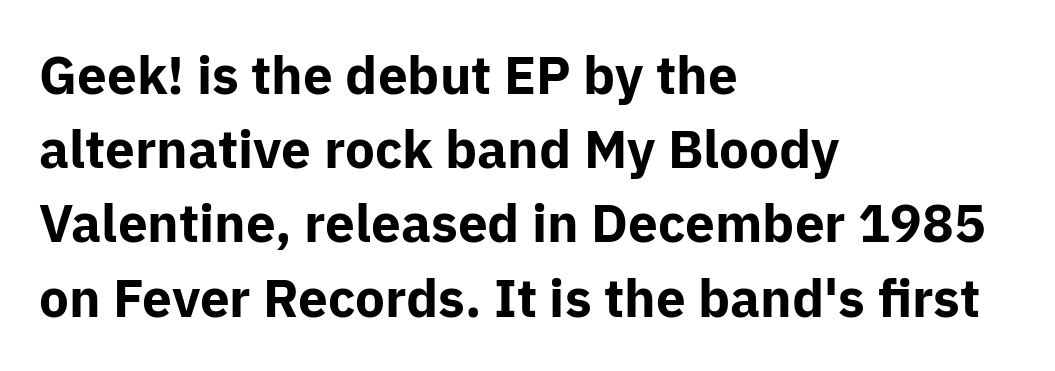
The face used here is rendered with its standard letterfit. Underline: absent. In terms of leading, this rendering sits right in the middle. The rag falls on the right side of this text block.
